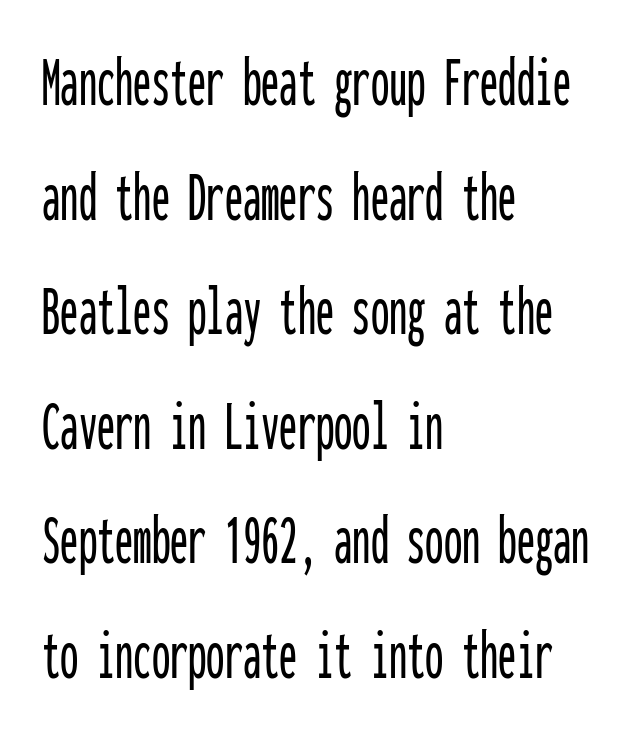
The image shows 73 px condensed sans-serif type, upright, monospaced; set left-aligned, normal line spacing (1.57x), normal letter spacing, not underlined; low stroke contrast and a medium x-height.
